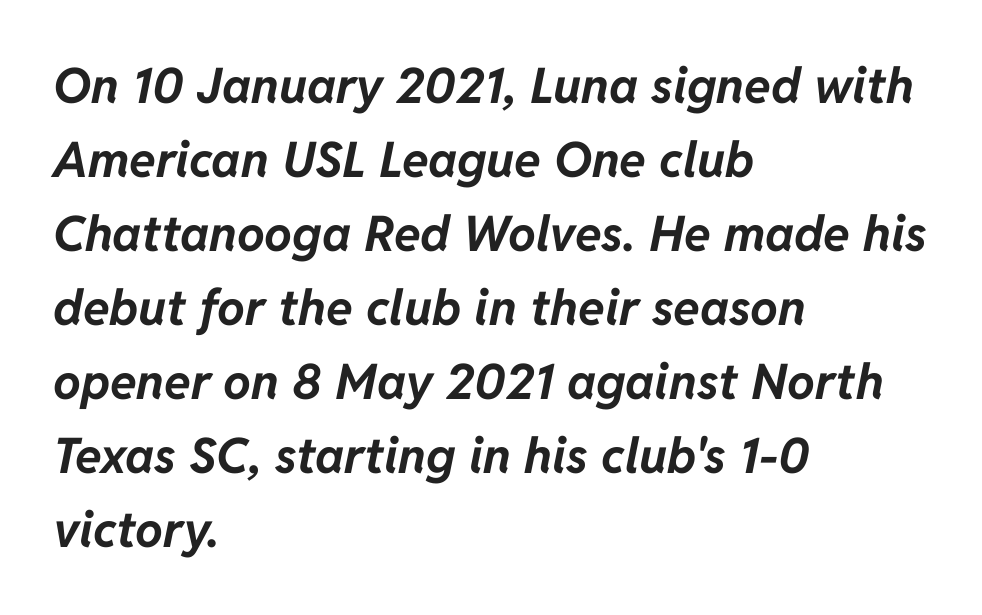
{"italic": "yes", "lean": "right", "slant_degrees": 11, "bold": "yes", "weight": "bold", "width": "normal", "stroke_contrast": "low", "x_height": "medium", "monospaced": "no", "underline": "no", "align": "left", "line_spacing": "normal", "line_spacing_ratio": 1.51, "letter_spacing": "normal", "letter_spacing_em": 0.0, "glyph_px": 49}
